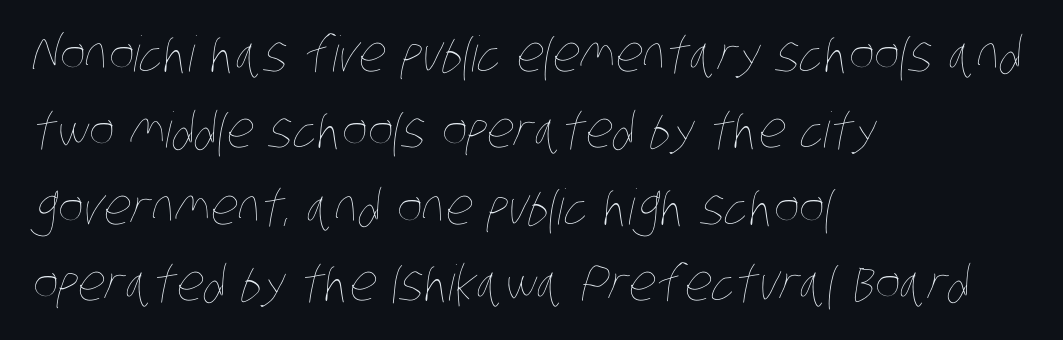
The image shows 49 px thin, condensed type; set left-aligned, normal line spacing (1.56x), normal letter spacing, not underlined; low stroke contrast and a large x-height.
